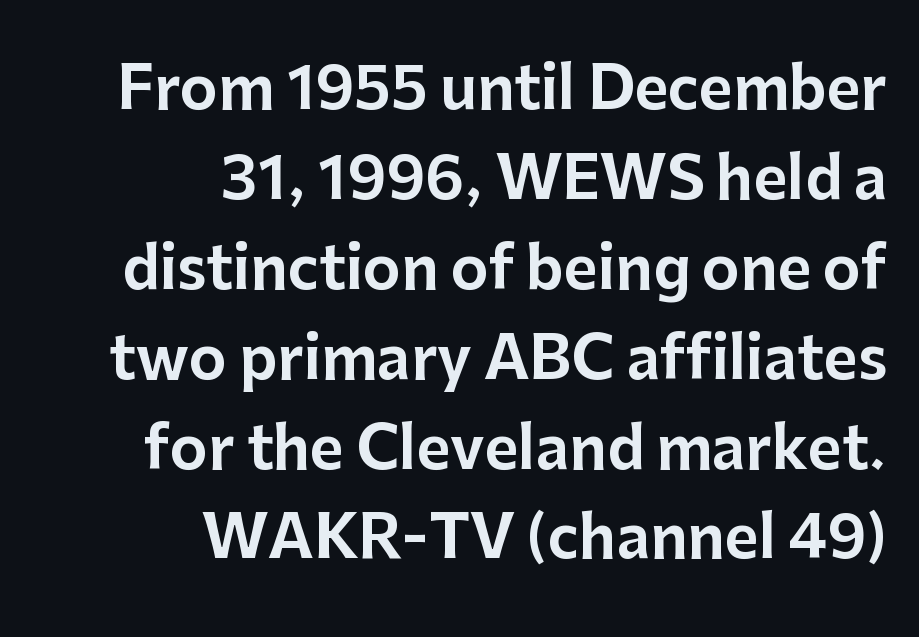
{"serif": "no", "italic": "no", "width": "normal", "stroke_contrast": "low", "x_height": "medium", "monospaced": "no", "underline": "no", "align": "right", "line_spacing": "normal", "line_spacing_ratio": 1.55, "letter_spacing": "normal", "letter_spacing_em": 0.0, "glyph_px": 58}
